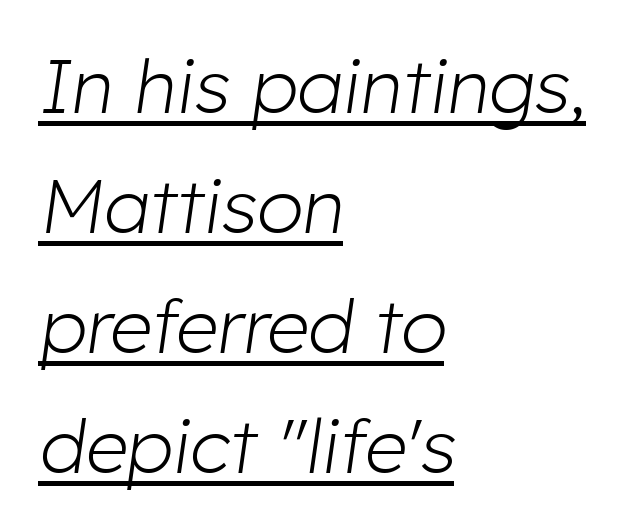
{"italic": "yes", "lean": "right", "slant_degrees": 8, "bold": "no", "weight": "light", "width": "normal", "stroke_contrast": "low", "x_height": "medium", "monospaced": "no", "underline": "yes", "align": "left", "line_spacing": "normal", "line_spacing_ratio": 1.6, "letter_spacing": "normal", "letter_spacing_em": 0.0, "glyph_px": 75}
